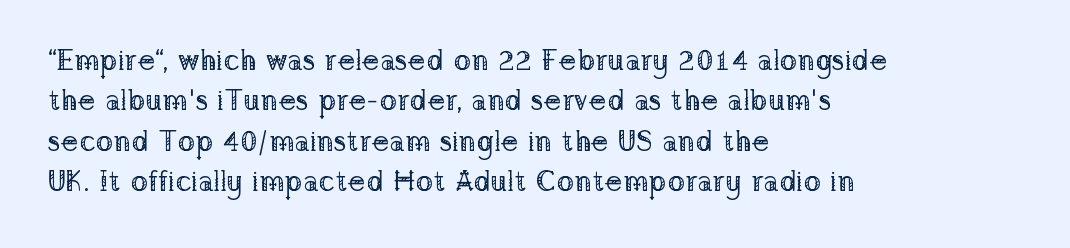
The image shows 29 px regular-weight serif type, upright; set left-aligned, normal line spacing (1.39x), normal letter spacing, not underlined; low stroke contrast and a medium x-height.
